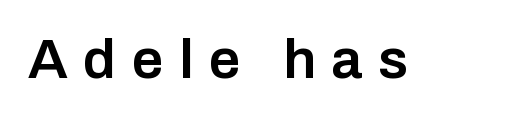
Q: Is the text bold? A: Semi-bold.
Q: Is the text italic (slanted)? A: No, it is upright.
Q: Is the typeface a serif or a sans-serif typeface? A: Sans-serif.
Q: Is the text underlined? A: No.
Q: Is the spacing between letters normal or unusually wide? A: Unusually wide.
Q: Width (condensed, normal, or wide)? A: Normal.
Q: Stroke contrast? A: Low.
Q: x-height? A: Medium.
Q: Monospaced? A: No.
